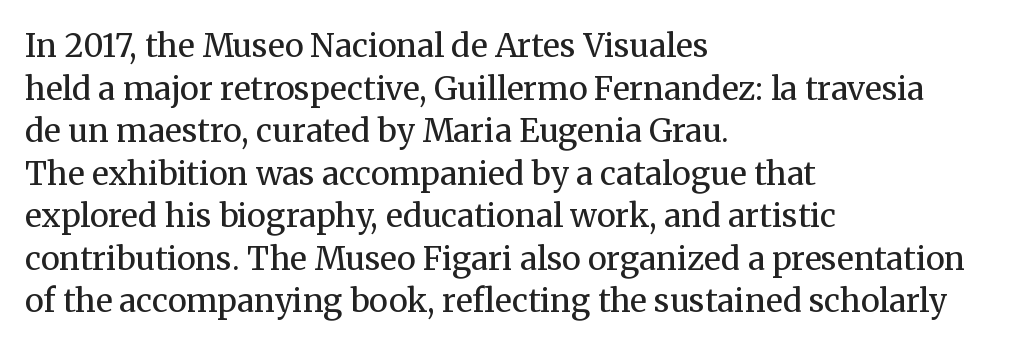
{"serif": "yes", "italic": "no", "bold": "no", "weight": "regular", "width": "normal", "stroke_contrast": "medium", "x_height": "medium", "monospaced": "no", "underline": "no", "align": "left", "line_spacing": "normal", "line_spacing_ratio": 1.33, "letter_spacing": "normal", "letter_spacing_em": 0.0, "glyph_px": 32}
